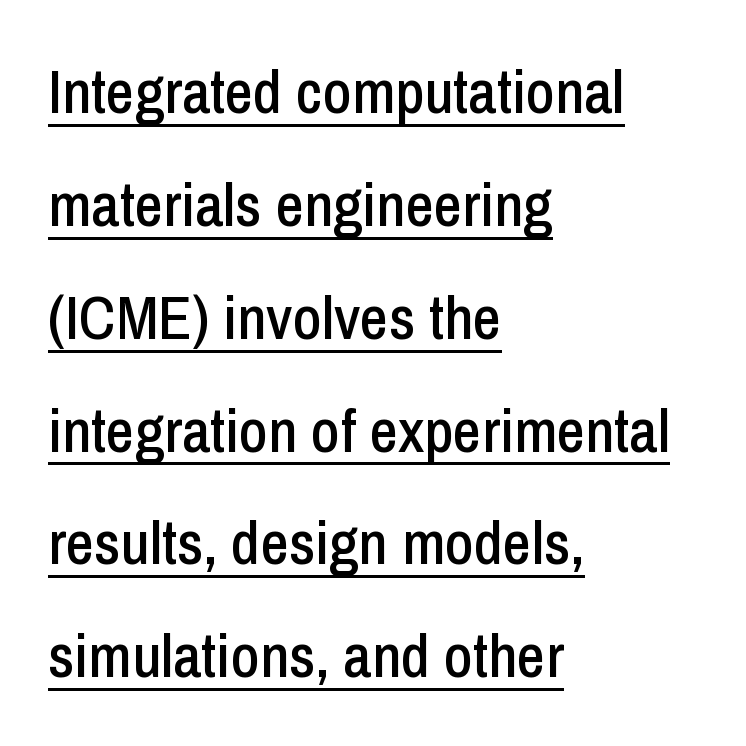
Like a heading marked for emphasis, these lines bear an underscore. Are there feet on the stems? There aren't — it's a sans. Here the designer chose a conventional face with non-uniform glyph widths. Caption: standard tracking, unaltered. Tall strokes in this sample are plumb rather than angled. Each line starts at the same left margin while the right side varies.
